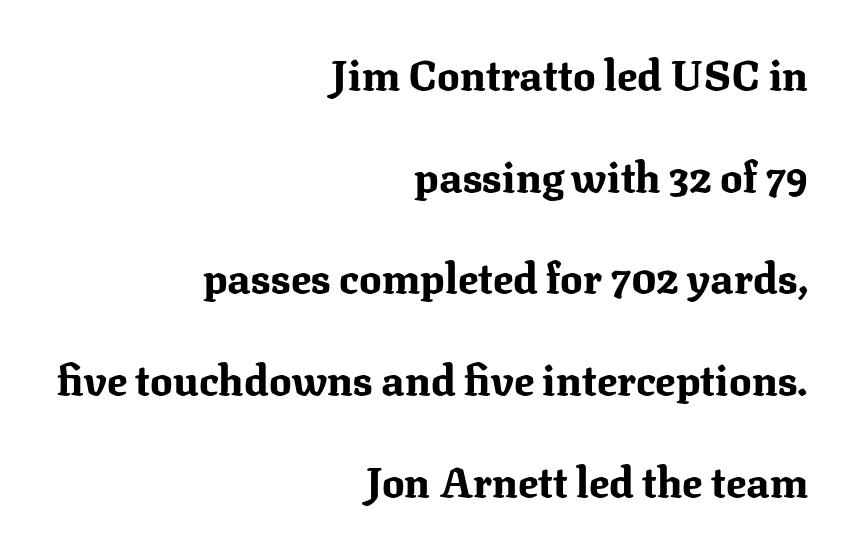
{"serif": "yes", "italic": "no", "bold": "yes", "weight": "bold", "width": "normal", "stroke_contrast": "medium", "x_height": "medium", "monospaced": "no", "underline": "no", "align": "right", "line_spacing": "loose", "line_spacing_ratio": 2.42, "letter_spacing": "normal", "letter_spacing_em": 0.0, "glyph_px": 42}
